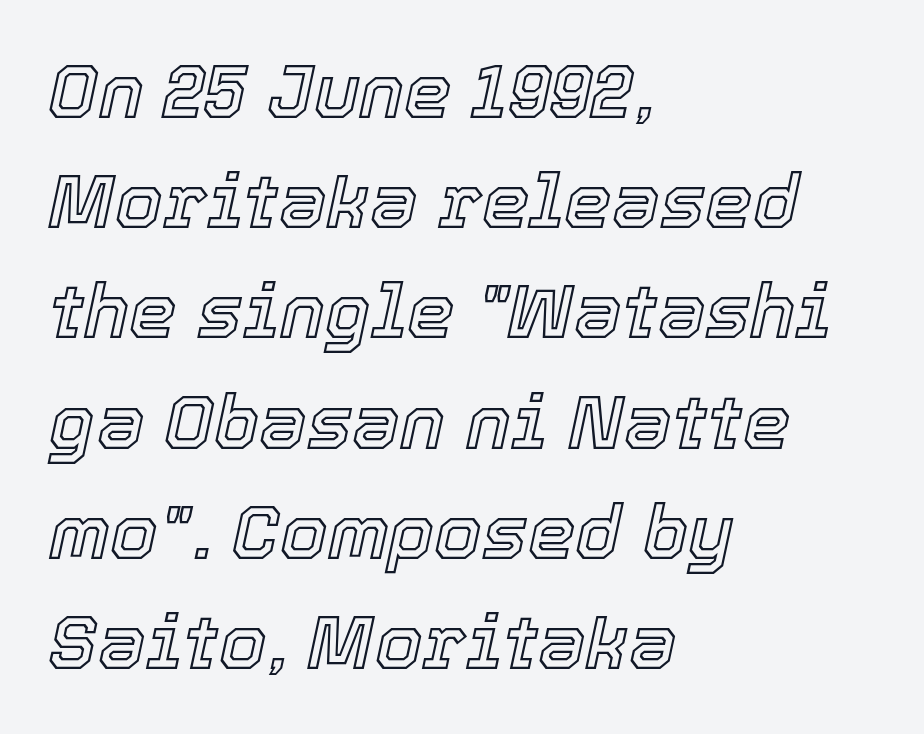
Q: Is the text italic (slanted)? A: Yes, it leans right by about 12 degrees.
Q: Is the text underlined? A: No.
Q: How is the paragraph aligned? A: Left-aligned.
Q: Is the spacing between letters normal or unusually wide? A: Normal.
Q: Is the spacing between lines tight, normal or loose? A: Normal.
Q: Width (condensed, normal, or wide)? A: Normal.
Q: x-height? A: Medium.
Q: Monospaced? A: No.
